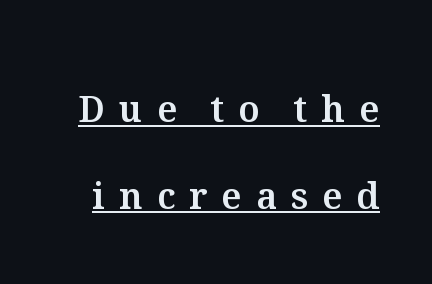
{"italic": "no", "width": "normal", "stroke_contrast": "medium", "x_height": "medium", "monospaced": "no", "underline": "yes", "line_spacing": "loose", "line_spacing_ratio": 2.41, "letter_spacing": "wide", "letter_spacing_em": 0.39, "glyph_px": 36}
